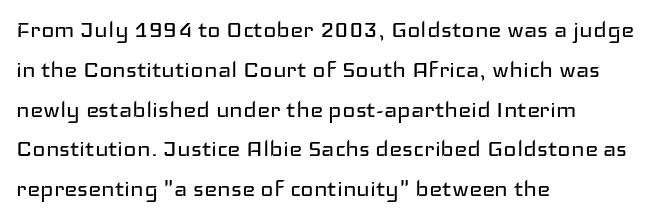
Q: Is the text bold? A: No.
Q: Is the text italic (slanted)? A: No, it is upright.
Q: Is the typeface a serif or a sans-serif typeface? A: Sans-serif.
Q: Is the text underlined? A: No.
Q: How is the paragraph aligned? A: Left-aligned.
Q: Is the spacing between letters normal or unusually wide? A: Normal.
Q: Is the spacing between lines tight, normal or loose? A: Normal.
Q: Width (condensed, normal, or wide)? A: Wide.
Q: Stroke contrast? A: Low.
Q: x-height? A: Medium.
Q: Monospaced? A: No.
